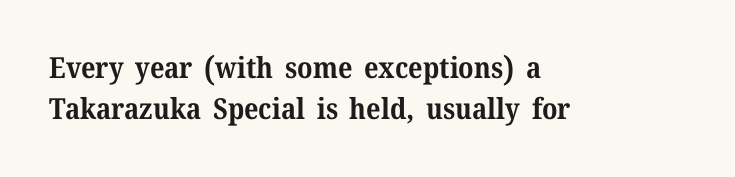
{"serif": "yes", "italic": "no", "bold": "yes", "weight": "bold", "width": "normal", "stroke_contrast": "medium", "x_height": "medium", "monospaced": "no", "underline": "no", "align": "left", "line_spacing": "normal", "line_spacing_ratio": 1.41, "letter_spacing": "normal", "letter_spacing_em": 0.0, "glyph_px": 29}
